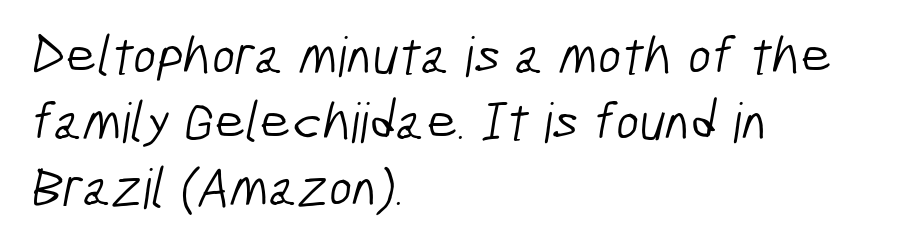
{"serif": "no", "bold": "no", "weight": "light", "width": "condensed", "stroke_contrast": "low", "x_height": "medium", "monospaced": "no", "underline": "no", "align": "left", "line_spacing_ratio": 1.2, "letter_spacing": "normal", "letter_spacing_em": 0.0, "glyph_px": 55}
